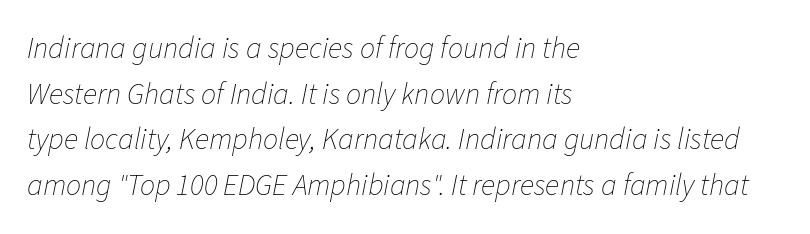
{"italic": "yes", "lean": "right", "slant_degrees": 11, "bold": "no", "weight": "thin", "width": "normal", "stroke_contrast": "low", "x_height": "medium", "monospaced": "no", "underline": "no", "align": "left", "line_spacing": "normal", "line_spacing_ratio": 1.52, "letter_spacing": "normal", "letter_spacing_em": 0.0, "glyph_px": 30}
